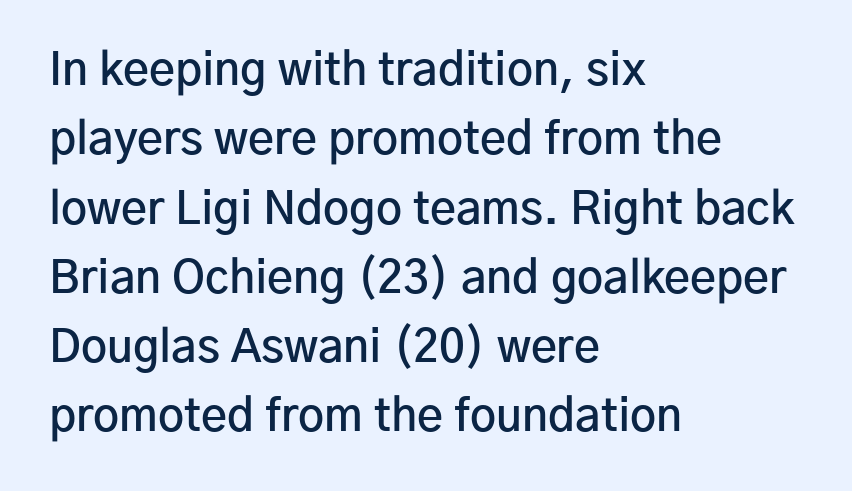
The image shows 45 px semibold sans-serif type, upright; set left-aligned, normal line spacing (1.54x), normal letter spacing, not underlined; low stroke contrast and a medium x-height.
